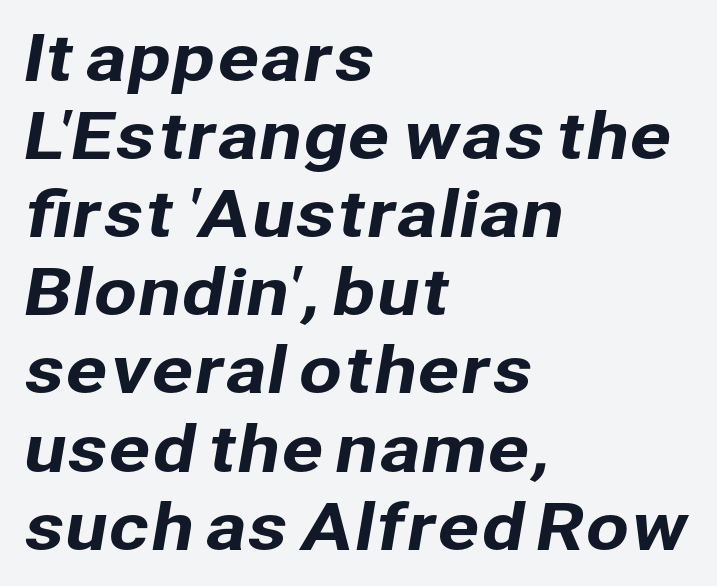
Q: Is the typeface a serif or a sans-serif typeface? A: Sans-serif.
Q: Is the text underlined? A: No.
Q: How is the paragraph aligned? A: Left-aligned.
Q: Is the spacing between letters normal or unusually wide? A: Normal.
Q: Width (condensed, normal, or wide)? A: Normal.
Q: Stroke contrast? A: Low.
Q: x-height? A: Medium.
Q: Monospaced? A: No.
